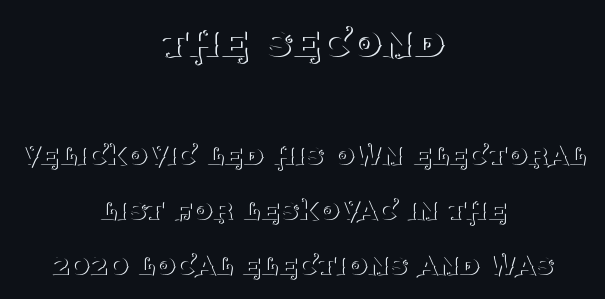
Q: Is the text bold? A: No.
Q: Is the text italic (slanted)? A: No, it is upright.
Q: Is the typeface a serif or a sans-serif typeface? A: Serif.
Q: Is the text underlined? A: No.
Q: How is the paragraph aligned? A: Centered.
Q: Is the spacing between letters normal or unusually wide? A: Normal.
Q: Is the spacing between lines tight, normal or loose? A: Normal.
Q: Which block of text is set in a larger size, the first (top) or the second (bottom)? A: The first (top) one.
Q: Width (condensed, normal, or wide)? A: Normal.
Q: Stroke contrast? A: Medium.
Q: x-height? A: Large.
Q: Monospaced? A: No.
